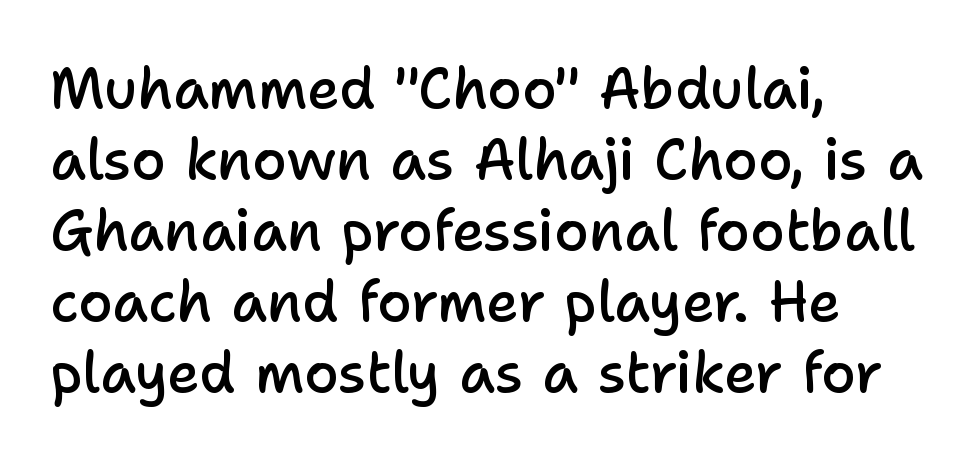
{"serif": "no", "italic": "no", "bold": "semi", "weight": "semibold", "width": "normal", "stroke_contrast": "low", "x_height": "medium", "monospaced": "no", "underline": "no", "align": "left", "line_spacing": "normal", "line_spacing_ratio": 1.27, "letter_spacing": "normal", "letter_spacing_em": 0.0, "glyph_px": 56}
